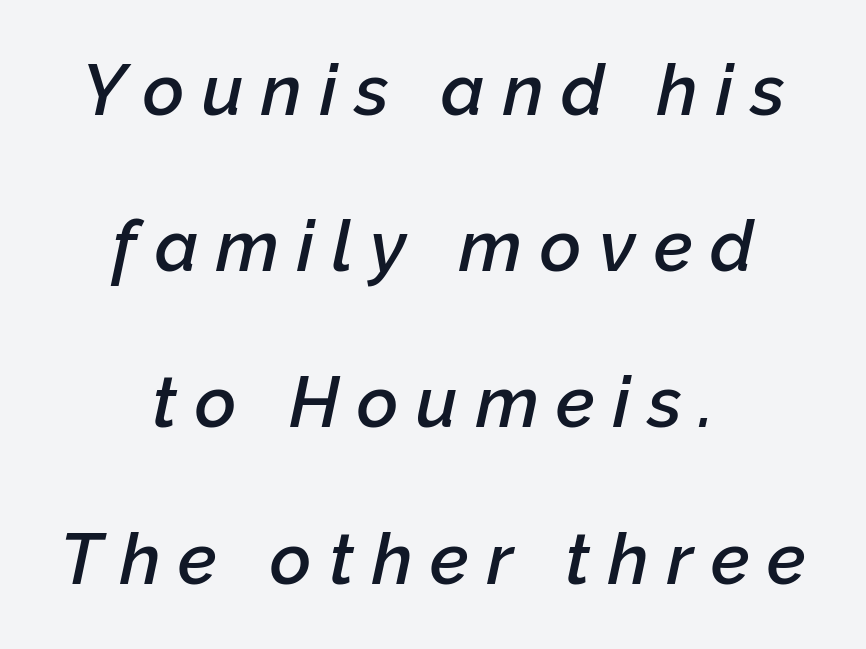
The image shows 71 px semibold type, italic (leaning right); set centered, loose line spacing (2.2x), unusually wide letter spacing (+0.25 em), not underlined; low stroke contrast and a medium x-height.
